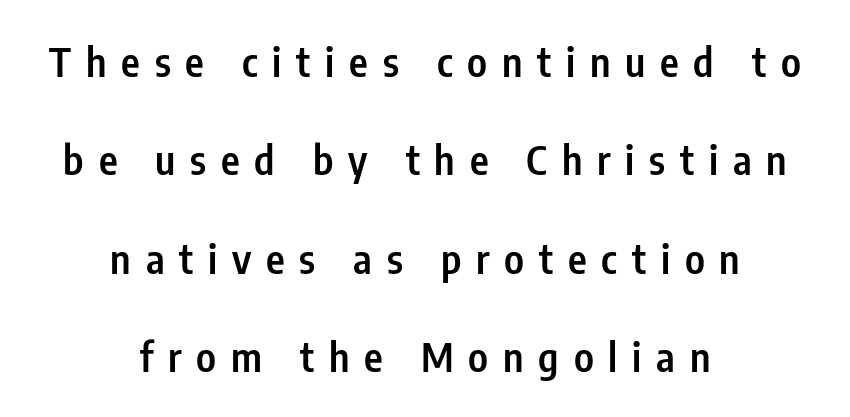
{"serif": "no", "italic": "no", "bold": "semi", "weight": "semibold", "width": "condensed", "stroke_contrast": "low", "x_height": "medium", "monospaced": "no", "underline": "no", "align": "center", "line_spacing": "loose", "line_spacing_ratio": 2.46, "letter_spacing": "wide", "letter_spacing_em": 0.37, "glyph_px": 40}
